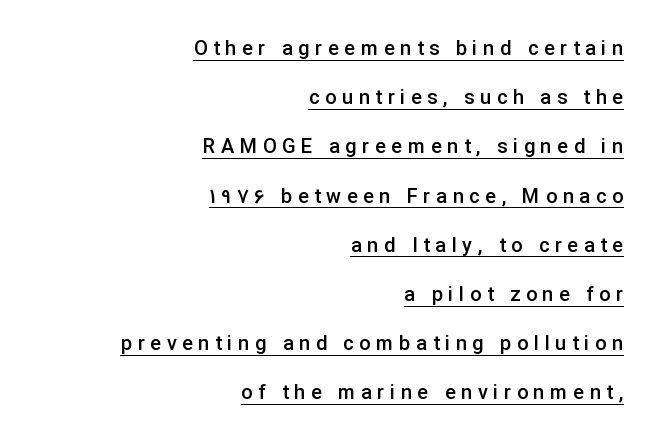
Q: Is the text bold? A: Semi-bold.
Q: Is the text italic (slanted)? A: No, it is upright.
Q: Is the text underlined? A: Yes.
Q: How is the paragraph aligned? A: Right-aligned.
Q: Is the spacing between letters normal or unusually wide? A: Unusually wide.
Q: Is the spacing between lines tight, normal or loose? A: Loose.
